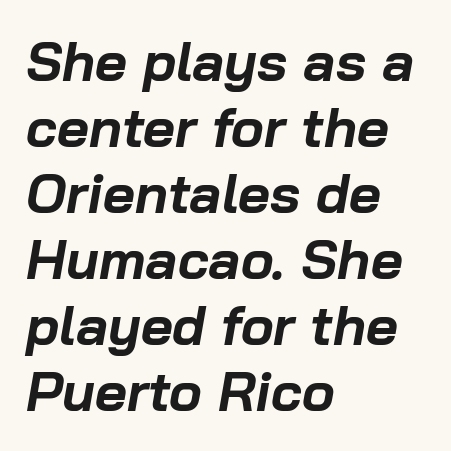
Q: Is the text bold? A: Yes.
Q: Is the text italic (slanted)? A: Yes, it leans right by about 10 degrees.
Q: Is the text underlined? A: No.
Q: How is the paragraph aligned? A: Left-aligned.
Q: Is the spacing between letters normal or unusually wide? A: Normal.
Q: Width (condensed, normal, or wide)? A: Normal.
Q: Stroke contrast? A: Low.
Q: x-height? A: Medium.
Q: Monospaced? A: No.
